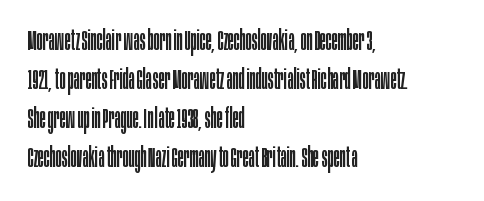
Q: Is the text bold? A: No.
Q: Is the text italic (slanted)? A: No, it is upright.
Q: Is the typeface a serif or a sans-serif typeface? A: Sans-serif.
Q: Is the text underlined? A: No.
Q: How is the paragraph aligned? A: Left-aligned.
Q: Is the spacing between letters normal or unusually wide? A: Normal.
Q: Is the spacing between lines tight, normal or loose? A: Normal.
Q: Width (condensed, normal, or wide)? A: Condensed.
Q: Stroke contrast? A: Low.
Q: x-height? A: Large.
Q: Monospaced? A: No.
